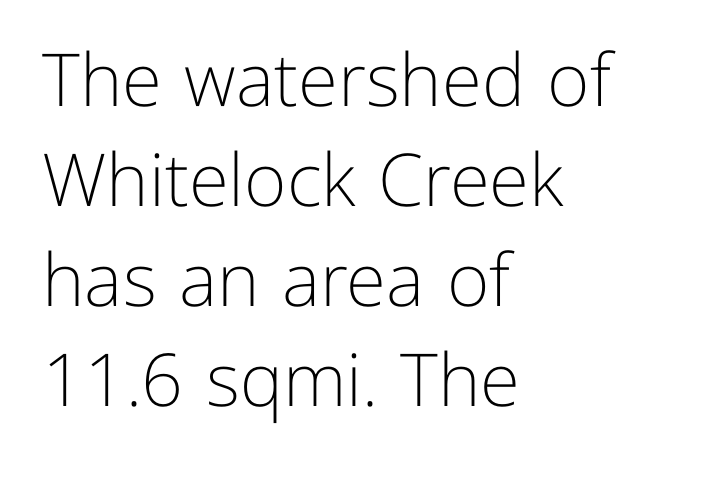
Q: Is the text bold? A: No.
Q: Is the text italic (slanted)? A: No, it is upright.
Q: Is the typeface a serif or a sans-serif typeface? A: Sans-serif.
Q: Is the text underlined? A: No.
Q: How is the paragraph aligned? A: Left-aligned.
Q: Is the spacing between letters normal or unusually wide? A: Normal.
Q: Is the spacing between lines tight, normal or loose? A: Normal.
Q: Width (condensed, normal, or wide)? A: Normal.
Q: Stroke contrast? A: Low.
Q: x-height? A: Medium.
Q: Monospaced? A: No.
